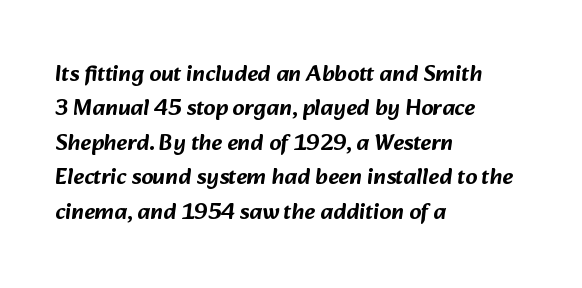
Q: Is the text underlined? A: No.
Q: How is the paragraph aligned? A: Left-aligned.
Q: Is the spacing between letters normal or unusually wide? A: Normal.
Q: Is the spacing between lines tight, normal or loose? A: Normal.
